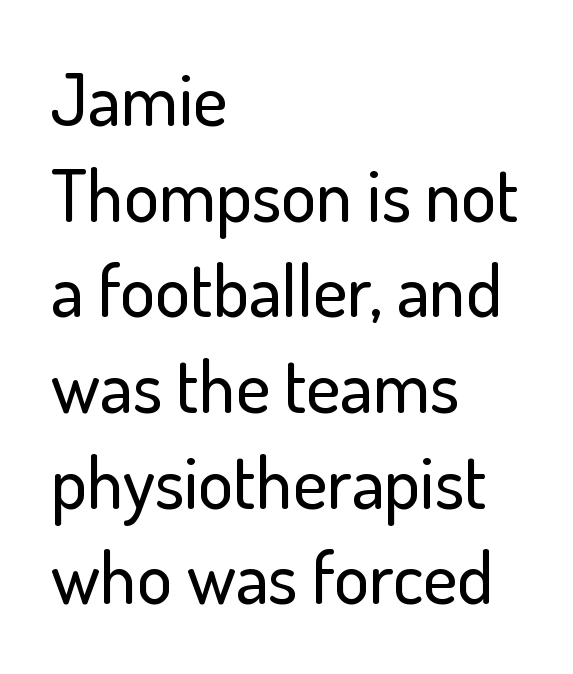
The image shows 73 px sans-serif type, upright; set left-aligned, normal line spacing (1.31x), normal letter spacing, not underlined; low stroke contrast and a small x-height.
